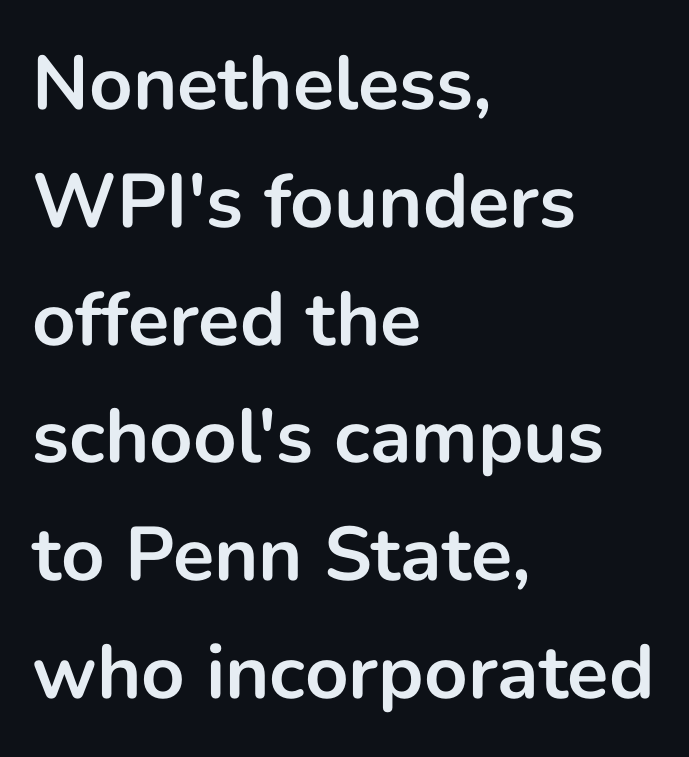
The image shows 76 px bold sans-serif type, upright; set left-aligned, normal line spacing (1.55x), normal letter spacing, not underlined; low stroke contrast and a medium x-height.
